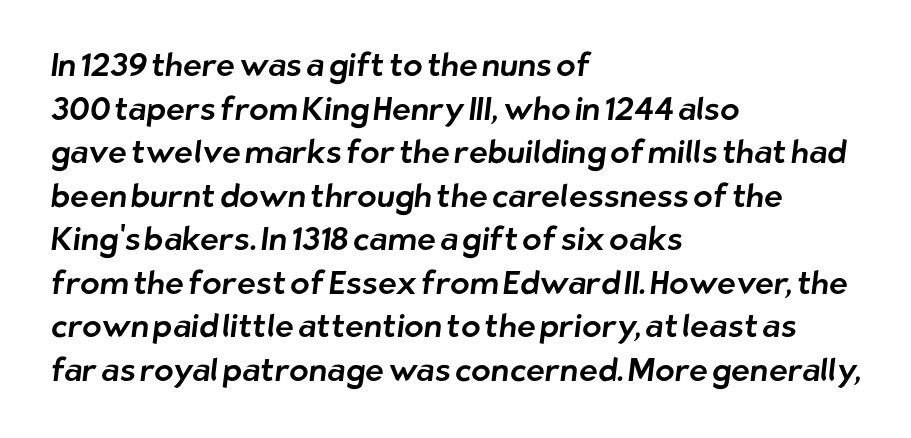
Nobody drew a line under any word here. Regular leading. Spacing between characters is what you'd get straight out of the box. Here the designer chose a conventional face with non-uniform glyph widths. Check where the strokes stop: nothing finishes them off — pure sans.
